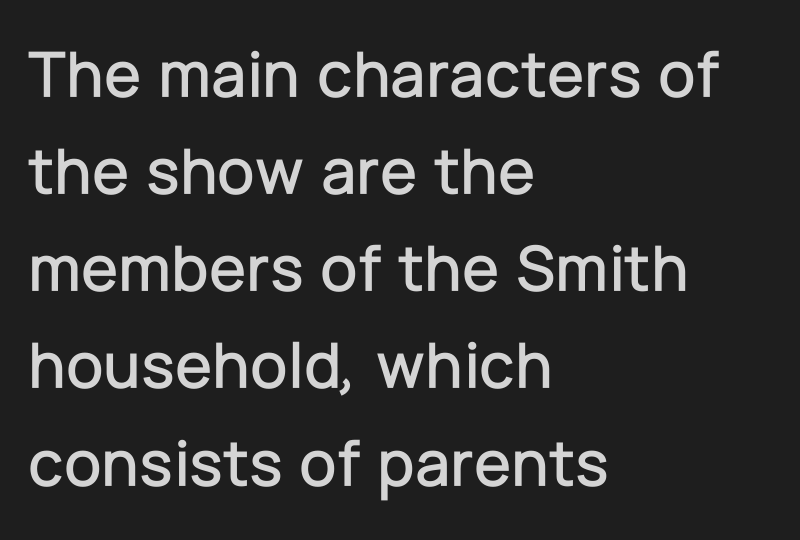
{"serif": "no", "italic": "no", "width": "normal", "stroke_contrast": "low", "x_height": "medium", "monospaced": "no", "underline": "no", "align": "left", "line_spacing": "normal", "line_spacing_ratio": 1.45, "letter_spacing": "normal", "letter_spacing_em": 0.0, "glyph_px": 67}
